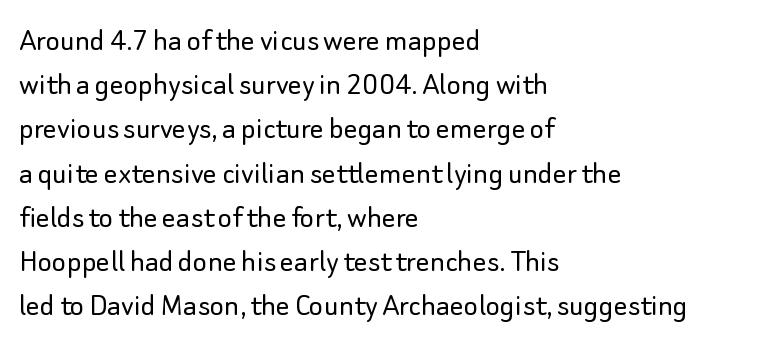
Style check: upright. Caption: multi-line text, flush left, ragged right. The letters advance in unequal steps, a hallmark of proportional type. A clean baseline with only descenders dipping below it. You can tell from the bare stems that sans-serif type was used.
